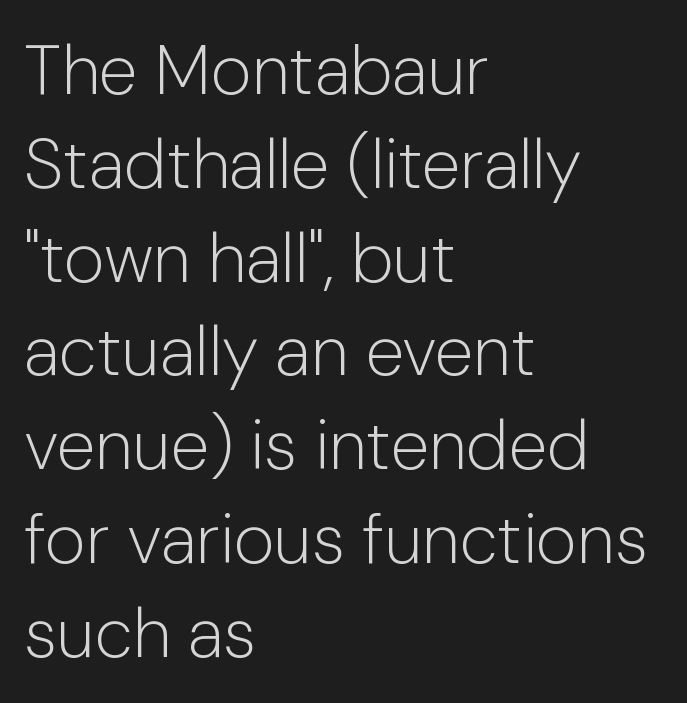
{"serif": "no", "italic": "no", "bold": "no", "weight": "light", "width": "normal", "stroke_contrast": "low", "x_height": "medium", "monospaced": "no", "underline": "no", "align": "left", "line_spacing": "normal", "line_spacing_ratio": 1.34, "letter_spacing": "normal", "letter_spacing_em": 0.0, "glyph_px": 70}
